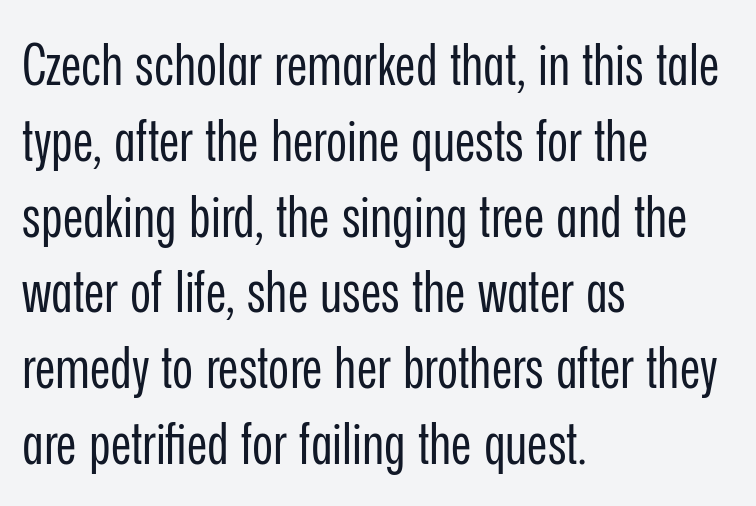
Nothing sits at the stroke ends, so this counts as sans-serif. This reads as an unemphasized weight, regular at the heaviest. You could call the tracking neutral — neither tight nor loose. Which margin do the lines hug? The left one — the right edge is uneven.
